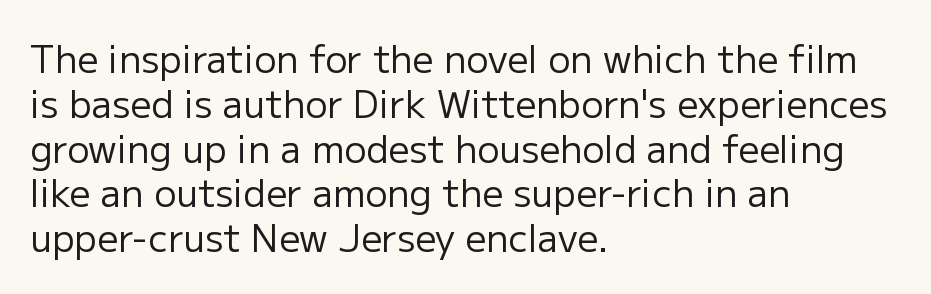
How are the letters spaced? Ordinarily, with no added tracking. A classic flush-left, rag-right setting is used for this passage. A typesetter would label this face a sans. The type sits square on the baseline with zero lean.
